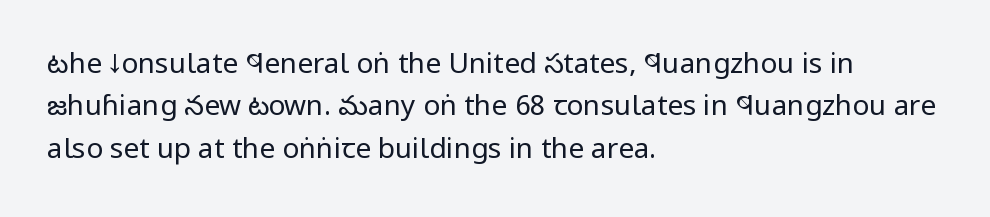
Q: Is the text bold? A: No.
Q: Is the text italic (slanted)? A: No, it is upright.
Q: Is the typeface a serif or a sans-serif typeface? A: Sans-serif.
Q: Is the text underlined? A: No.
Q: How is the paragraph aligned? A: Left-aligned.
Q: Is the spacing between letters normal or unusually wide? A: Normal.
Q: Is the spacing between lines tight, normal or loose? A: Normal.
Q: Width (condensed, normal, or wide)? A: Condensed.
Q: Stroke contrast? A: Low.
Q: x-height? A: Large.
Q: Monospaced? A: No.
